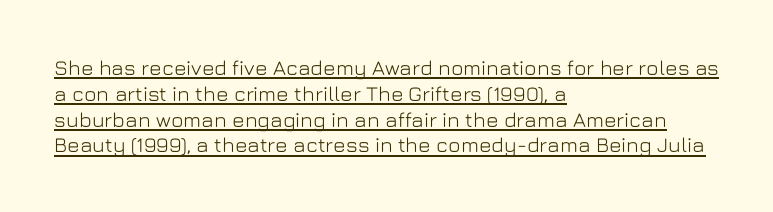
Q: Is the text italic (slanted)? A: No, it is upright.
Q: Is the text underlined? A: Yes.
Q: How is the paragraph aligned? A: Left-aligned.
Q: Is the spacing between letters normal or unusually wide? A: Normal.
